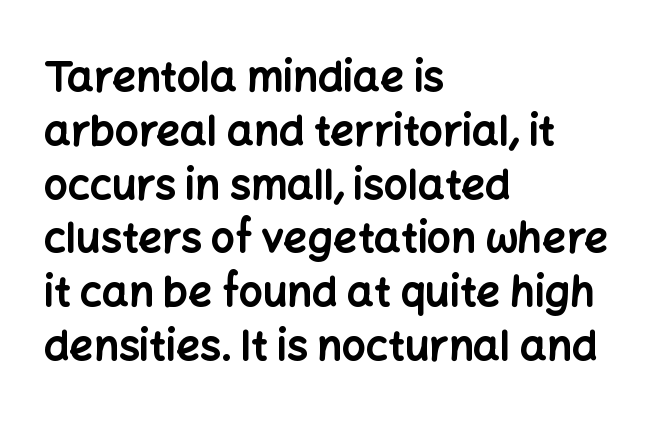
The image shows 42 px bold sans-serif type, upright; set left-aligned, normal line spacing (1.28x), normal letter spacing, not underlined; low stroke contrast and a medium x-height.
